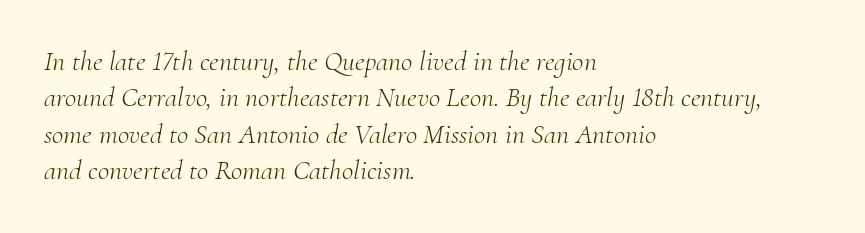
A typesetter would call this zero additional tracking. You could not count columns in this text — the font is proportionally spaced. The passage shown is typeset with a serif family. When letters slant like this, we call the style italic.
